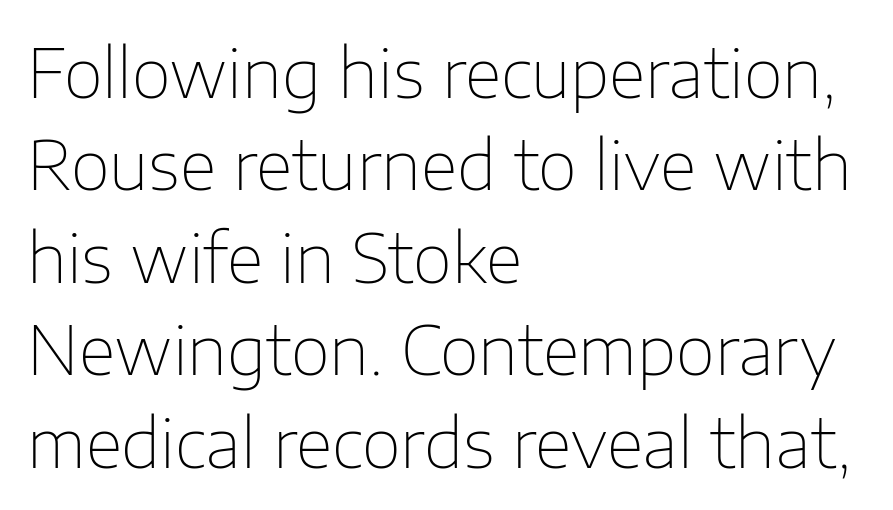
Think standard paragraph weight, or any step lighter than that. The words here are not underlined. Regarding serifs, this sample does without them. Quick note: not italic, upright.
